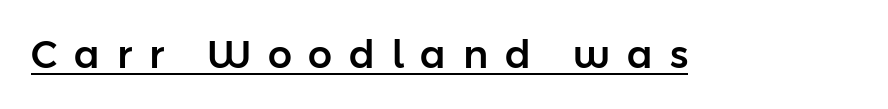
Regarding serifs, this sample does without them. This sample has the flowing, uneven cadence of proportional lettering. What stands out about the letter spacing? Its width — letters are far apart. The specimen reads as upright at a glance. Somebody hit Ctrl+U on this one — the words are underlined.
